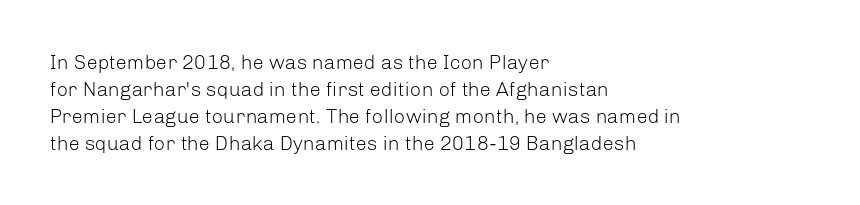
This sample uses an upright cut, with every glyph sitting square on the baseline. Reading down the column, the eye jumps a familiar distance to each next line. The horizontal fit of the characters is conventional and even. This is not heavy type; no bold has been used.
